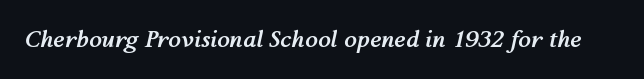
{"italic": "yes", "lean": "right", "slant_degrees": 12, "bold": "yes", "underline": "no", "letter_spacing": "normal", "letter_spacing_em": 0.0, "glyph_px": 23}
